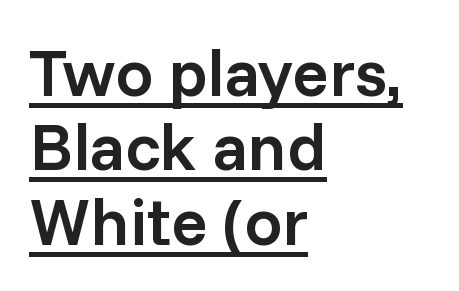
Q: Is the text bold? A: Semi-bold.
Q: Is the text italic (slanted)? A: No, it is upright.
Q: Is the typeface a serif or a sans-serif typeface? A: Sans-serif.
Q: Is the text underlined? A: Yes.
Q: How is the paragraph aligned? A: Left-aligned.
Q: Is the spacing between letters normal or unusually wide? A: Normal.
Q: Is the spacing between lines tight, normal or loose? A: Tight.
Q: Width (condensed, normal, or wide)? A: Normal.
Q: Stroke contrast? A: Low.
Q: x-height? A: Medium.
Q: Monospaced? A: No.
